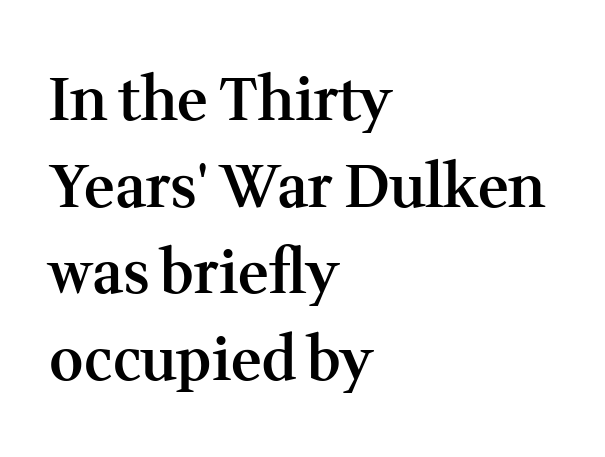
Where is the straight margin? On the left. Tracking here is standard; glyphs follow each other at the usual distance. Character widths vary here, with narrow letters taking less room than wide ones. Rule under the text: the space is simply empty. The designer left line spacing at the default. The face used here is a semibold: visibly heavier than regular, lighter than bold.
